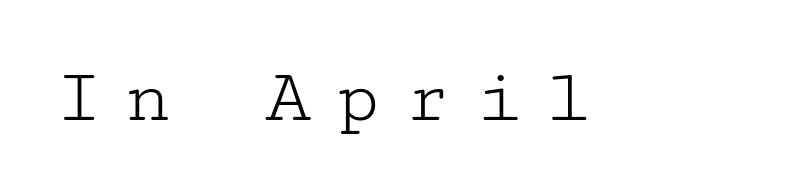
How are the letters spaced? Widely, with obvious added tracking. The font's upright variant was chosen for this text. Lines of text with bare space underneath. No chunkiness to these letters — they're not bold.
